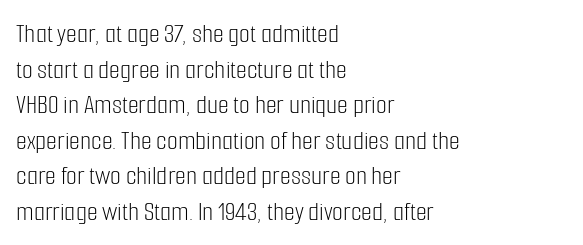
Q: Is the text bold? A: No.
Q: Is the text italic (slanted)? A: No, it is upright.
Q: Is the typeface a serif or a sans-serif typeface? A: Sans-serif.
Q: Is the text underlined? A: No.
Q: How is the paragraph aligned? A: Left-aligned.
Q: Is the spacing between letters normal or unusually wide? A: Normal.
Q: Is the spacing between lines tight, normal or loose? A: Normal.
Q: Width (condensed, normal, or wide)? A: Condensed.
Q: Stroke contrast? A: Low.
Q: x-height? A: Medium.
Q: Monospaced? A: No.
